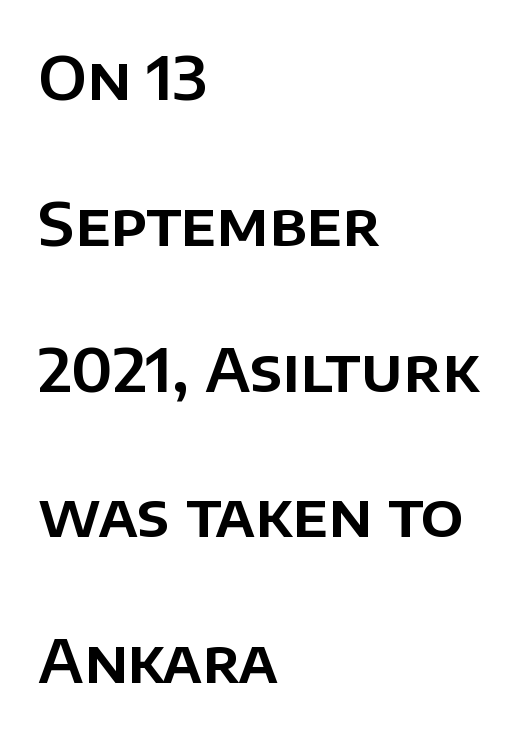
Q: Is the text italic (slanted)? A: No, it is upright.
Q: Is the typeface a serif or a sans-serif typeface? A: Sans-serif.
Q: Is the text underlined? A: No.
Q: How is the paragraph aligned? A: Left-aligned.
Q: Is the spacing between letters normal or unusually wide? A: Normal.
Q: Is the spacing between lines tight, normal or loose? A: Loose.
Q: Width (condensed, normal, or wide)? A: Normal.
Q: Stroke contrast? A: Low.
Q: x-height? A: Large.
Q: Monospaced? A: No.
